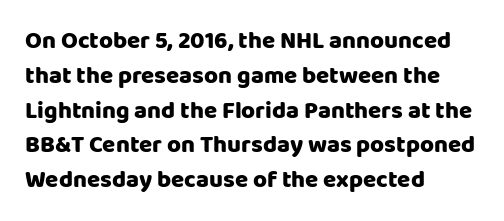
{"italic": "no", "underline": "no", "align": "left", "line_spacing": "normal", "line_spacing_ratio": 1.45, "letter_spacing": "normal", "letter_spacing_em": 0.0, "glyph_px": 24}
